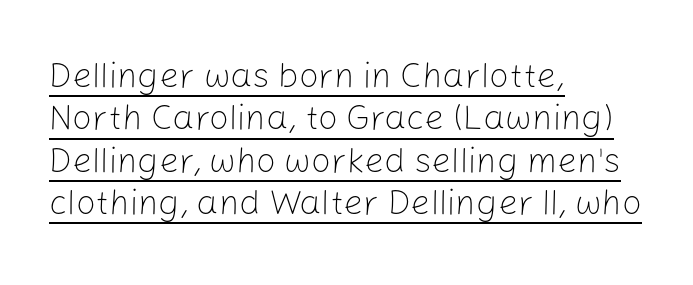
{"serif": "no", "italic": "no", "bold": "no", "weight": "light", "width": "normal", "stroke_contrast": "low", "x_height": "medium", "monospaced": "no", "underline": "yes", "align": "left", "line_spacing_ratio": 1.21, "letter_spacing": "normal", "letter_spacing_em": 0.0, "glyph_px": 35}
